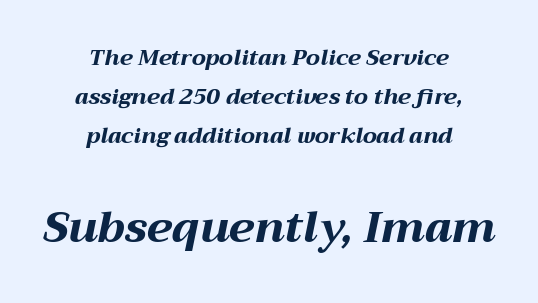
{"italic": "yes", "lean": "right", "slant_degrees": 12, "bold": "yes", "weight": "bold", "width": "wide", "stroke_contrast": "medium", "x_height": "medium", "monospaced": "no", "underline": "no", "align": "center", "line_spacing_ratio": 1.78, "letter_spacing": "normal", "letter_spacing_em": 0.0, "larger_block": "second", "size_ratio": 1.95, "glyph_px": 43}
